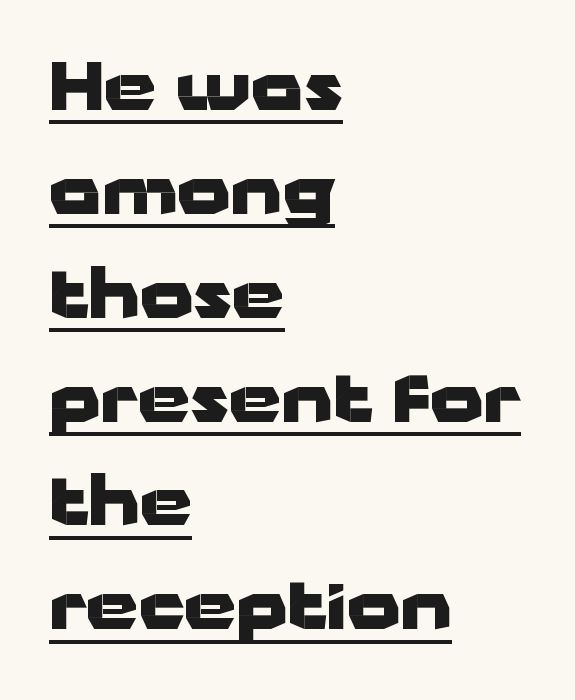
This sample has the flowing, uneven cadence of proportional lettering. The specimen reads as upright at a glance. The words here are underlined. The line-height multiplier appears to be the usual default. Notice how thick the strokes are: this is what a full bold looks like. Visually the block forms a straight wall on the left and a jagged coastline on the right.
